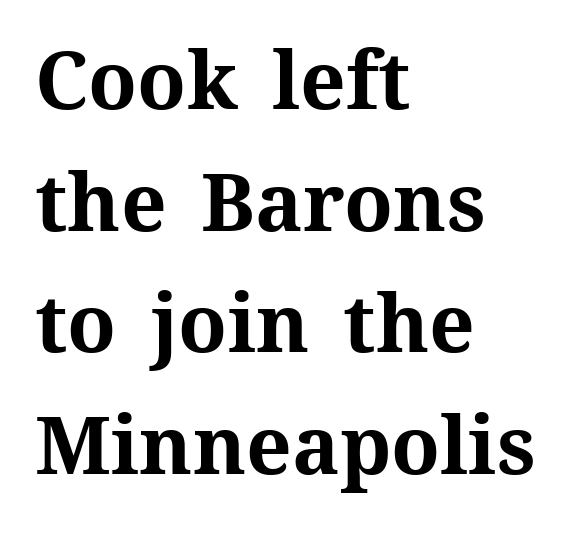
The image shows 80 px bold type, upright; set left-aligned, normal line spacing (1.52x), normal letter spacing, not underlined; medium stroke contrast and a medium x-height.
